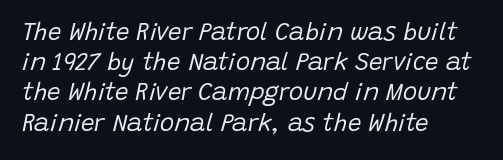
{"italic": "yes", "lean": "right", "slant_degrees": 15, "bold": "no", "underline": "no", "align": "left", "line_spacing": "normal", "line_spacing_ratio": 1.26, "letter_spacing": "normal", "letter_spacing_em": 0.0, "glyph_px": 24}
